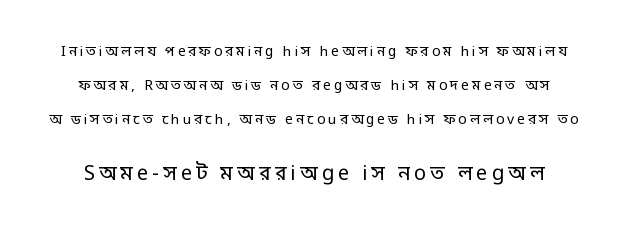
The image shows 20 px text type, upright; set loose line spacing (2.42x), unusually wide letter spacing (+0.2 em), not underlined; the second (bottom) block is 1.43x larger.
